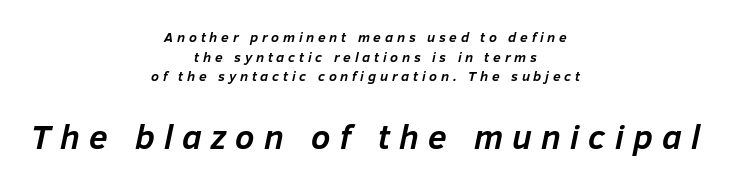
The image shows 34 px semibold type, italic (leaning right); set centered, normal line spacing (1.41x), unusually wide letter spacing (+0.27 em), not underlined; the second (bottom) block is 2.43x larger; low stroke contrast and a medium x-height.
